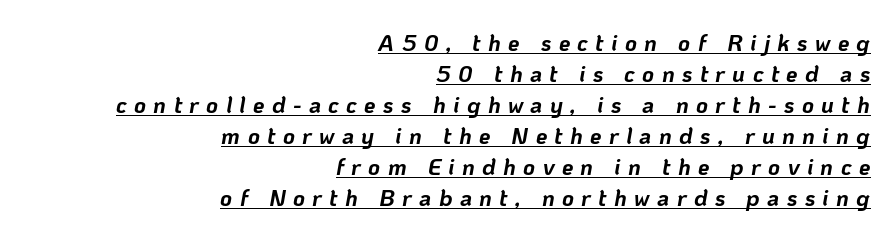
Q: Is the text bold? A: Yes.
Q: Is the text italic (slanted)? A: Yes, it leans right by about 10 degrees.
Q: Is the text underlined? A: Yes.
Q: How is the paragraph aligned? A: Right-aligned.
Q: Is the spacing between letters normal or unusually wide? A: Unusually wide.
Q: Is the spacing between lines tight, normal or loose? A: Normal.
